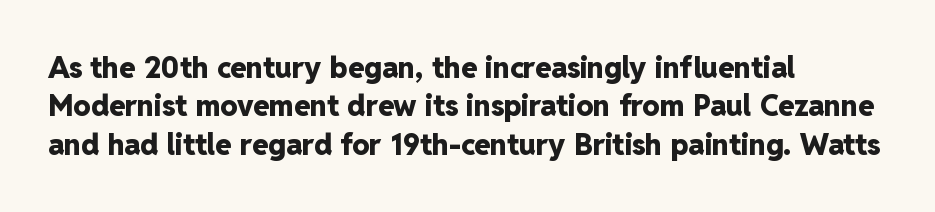
Q: Is the text bold? A: Yes.
Q: Is the text italic (slanted)? A: No, it is upright.
Q: Is the typeface a serif or a sans-serif typeface? A: Sans-serif.
Q: Is the text underlined? A: No.
Q: How is the paragraph aligned? A: Left-aligned.
Q: Is the spacing between letters normal or unusually wide? A: Normal.
Q: Is the spacing between lines tight, normal or loose? A: Normal.
Q: Width (condensed, normal, or wide)? A: Normal.
Q: Stroke contrast? A: Low.
Q: x-height? A: Medium.
Q: Monospaced? A: No.
